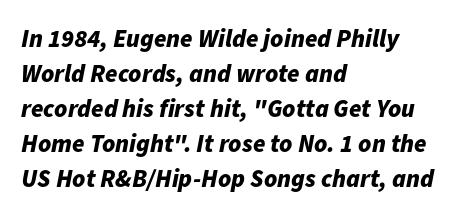
Q: Is the text bold? A: Yes.
Q: Is the text italic (slanted)? A: Yes, it leans right by about 11 degrees.
Q: Is the text underlined? A: No.
Q: How is the paragraph aligned? A: Left-aligned.
Q: Is the spacing between letters normal or unusually wide? A: Normal.
Q: Is the spacing between lines tight, normal or loose? A: Normal.
